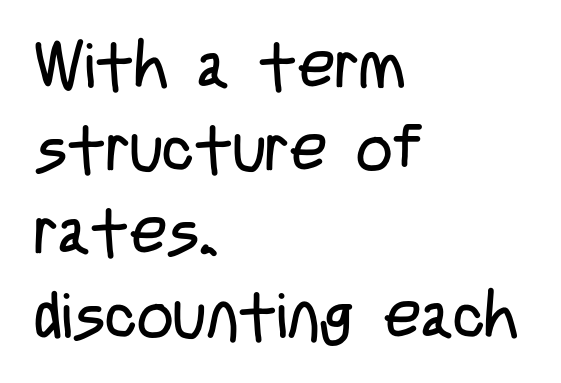
The image shows 64 px regular-weight, condensed sans-serif type, upright; set left-aligned, normal line spacing (1.3x), normal letter spacing, not underlined; low stroke contrast and a large x-height.
